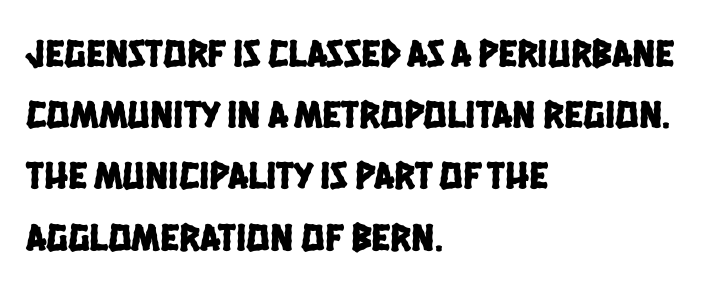
A normal amount of white space separates one row of letters from the next. The space beneath each line is pristine and unruled. You could not count columns in this text — the font is proportionally spaced. I'd call this a sans setting — the letters go barefoot. The rag falls on the right side of this text block.
